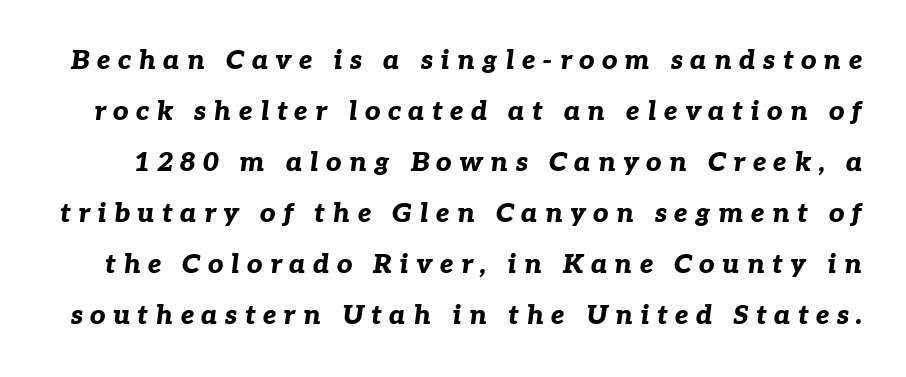
The image shows 27 px bold type, italic (leaning right); set line spacing 1.89x, unusually wide letter spacing (+0.27 em), not underlined.
